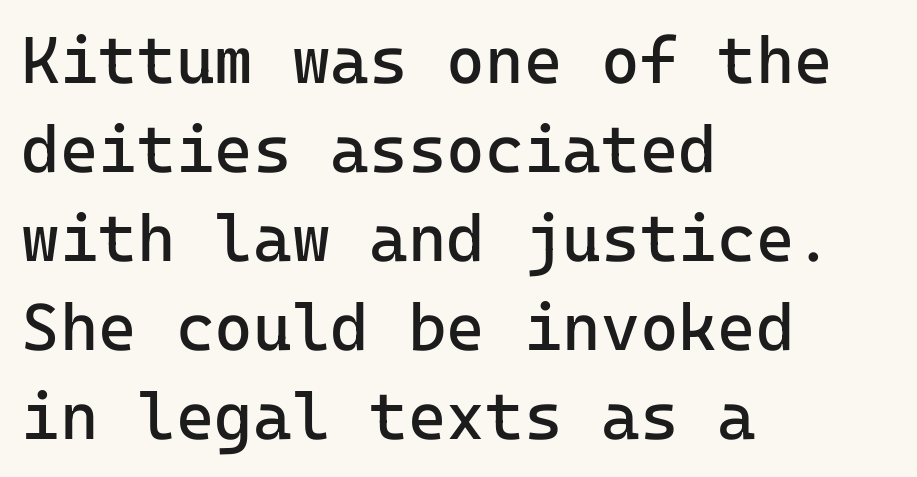
Italic: no, the glyphs are upright roman. Look at the tracking — it's just the regular setting, nothing added. Summary of vertical rhythm: regular, with standard interline spacing. No heavy texture on the line: the type isn't bold.
